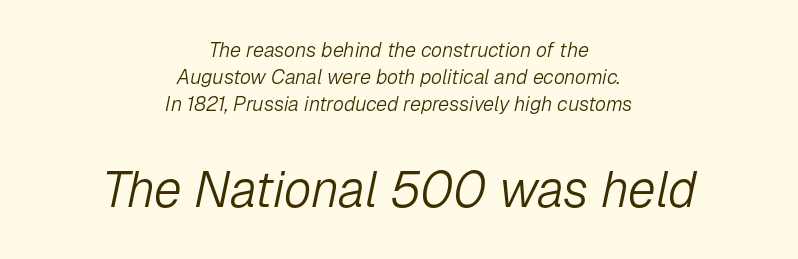
Q: Is the text bold? A: No.
Q: Is the text italic (slanted)? A: Yes, it leans right by about 12 degrees.
Q: Is the text underlined? A: No.
Q: How is the paragraph aligned? A: Centered.
Q: Is the spacing between letters normal or unusually wide? A: Normal.
Q: Is the spacing between lines tight, normal or loose? A: Normal.
Q: Which block of text is set in a larger size, the first (top) or the second (bottom)? A: The second (bottom) one.
Q: Width (condensed, normal, or wide)? A: Normal.
Q: Stroke contrast? A: Low.
Q: x-height? A: Medium.
Q: Monospaced? A: No.
